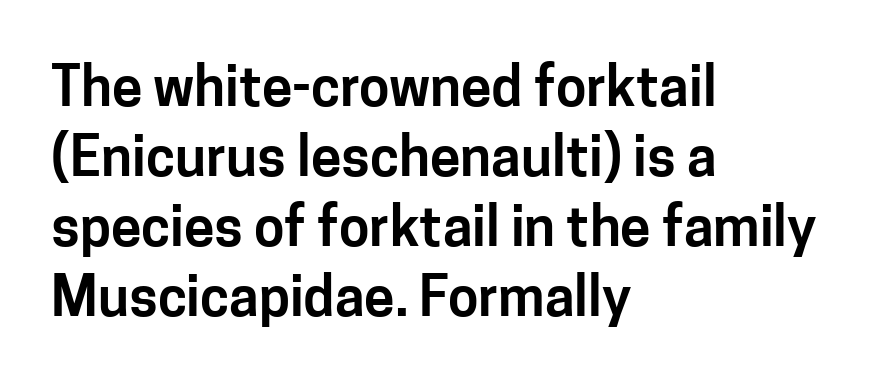
{"serif": "no", "italic": "no", "width": "normal", "stroke_contrast": "low", "x_height": "medium", "monospaced": "no", "underline": "no", "align": "left", "line_spacing": "normal", "line_spacing_ratio": 1.27, "letter_spacing": "normal", "letter_spacing_em": 0.0, "glyph_px": 55}
